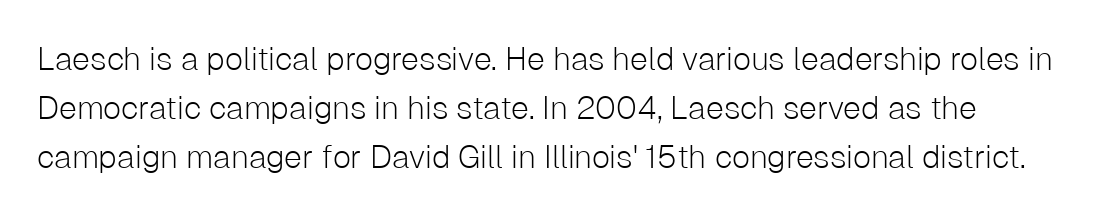
{"serif": "no", "italic": "no", "bold": "no", "weight": "light", "width": "normal", "stroke_contrast": "low", "x_height": "medium", "monospaced": "no", "underline": "no", "line_spacing": "normal", "line_spacing_ratio": 1.53, "letter_spacing": "normal", "letter_spacing_em": 0.0, "glyph_px": 32}
